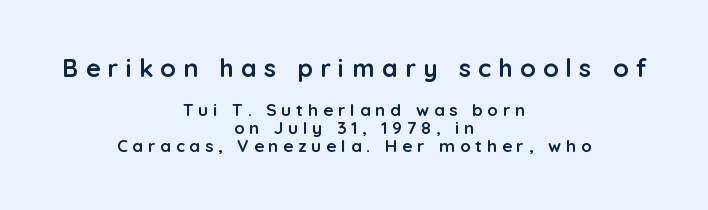
Q: Is the text bold? A: Yes.
Q: Is the text italic (slanted)? A: No, it is upright.
Q: Is the text underlined? A: No.
Q: How is the paragraph aligned? A: Centered.
Q: Is the spacing between letters normal or unusually wide? A: Unusually wide.
Q: Is the spacing between lines tight, normal or loose? A: Tight.
Q: Which block of text is set in a larger size, the first (top) or the second (bottom)? A: The first (top) one.
